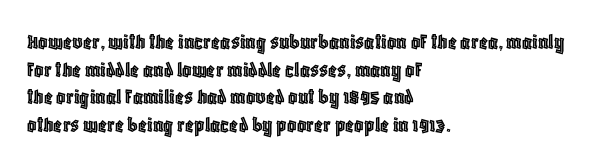
The image shows 23 px text type, upright; set left-aligned, line spacing 1.2x, normal letter spacing, not underlined.
